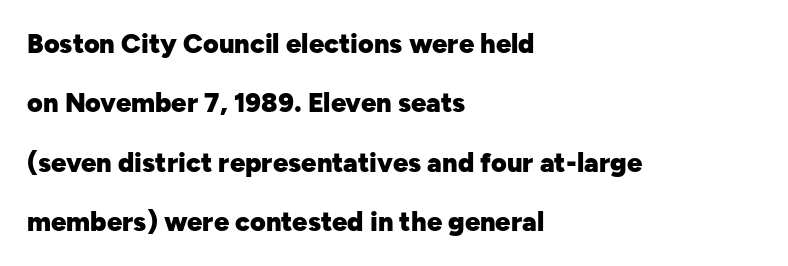
Glance below the letters and you will spot only blank space. Does the copy run flush right? No — it runs flush left. Observe the ordinary spacing: letters are neighbours, not strangers. The vertical gap from one line to the next is large. This sample uses an upright cut, with every glyph sitting square on the baseline.
